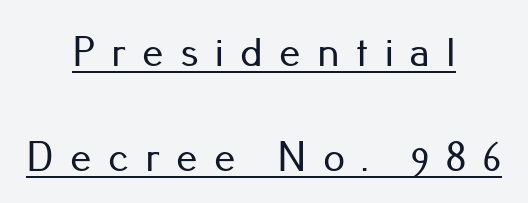
The image shows 43 px sans-serif type, upright; set centered, loose line spacing (2.44x), unusually wide letter spacing (+0.38 em), underlined; low stroke contrast and a small x-height.
